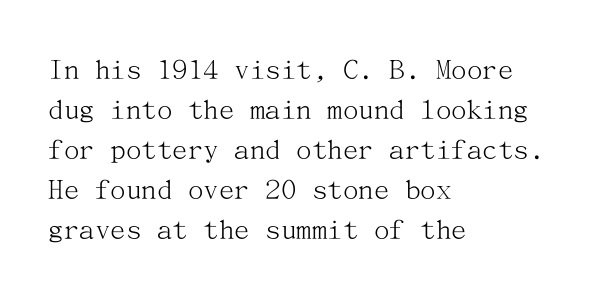
{"serif": "yes", "italic": "no", "bold": "no", "weight": "light", "width": "normal", "stroke_contrast": "medium", "x_height": "medium", "underline": "no", "align": "left", "line_spacing": "normal", "line_spacing_ratio": 1.29, "letter_spacing": "normal", "letter_spacing_em": 0.0, "glyph_px": 31}
